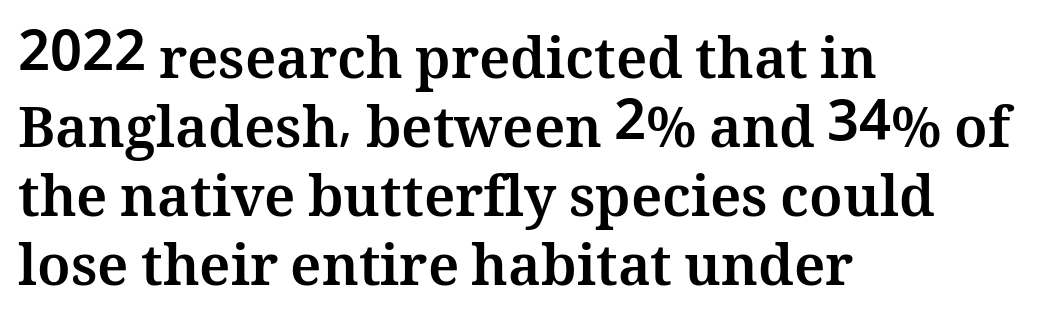
{"italic": "no", "bold": "yes", "weight": "bold", "width": "normal", "stroke_contrast": "medium", "x_height": "medium", "monospaced": "no", "underline": "no", "align": "left", "line_spacing_ratio": 1.23, "letter_spacing": "normal", "letter_spacing_em": 0.0, "glyph_px": 56}
